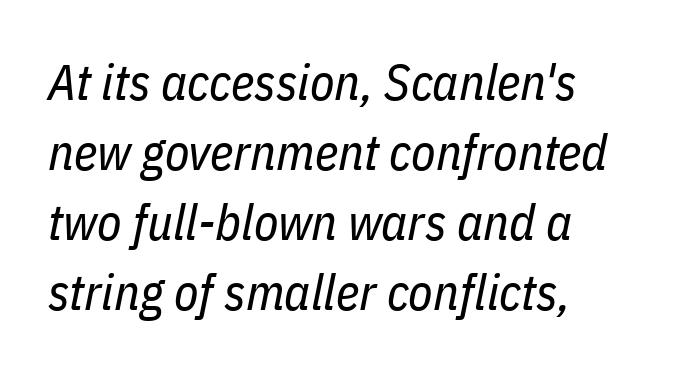
The face looks like a standard text weight, possibly lighter. Students, observe: this is what conventionally led text looks like. In terms of letterspacing, this is plain default setting. Notice how the stems are inclined rather than vertical — that's the hallmark of italics.
